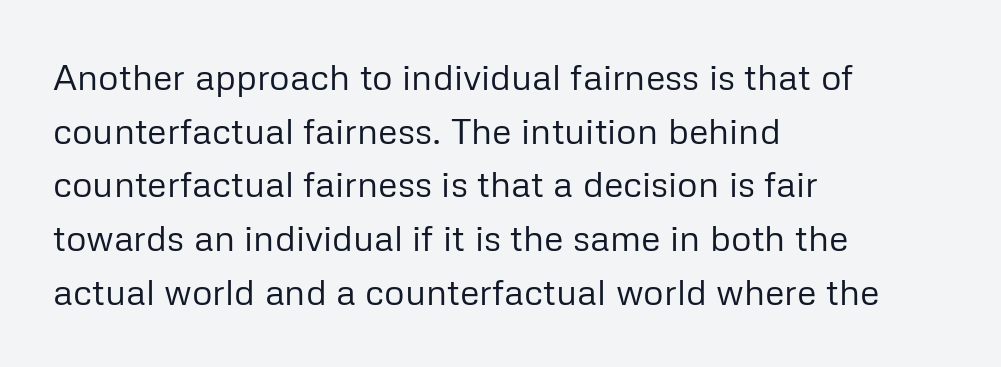
{"serif": "no", "italic": "no", "bold": "no", "weight": "regular", "width": "normal", "stroke_contrast": "low", "x_height": "medium", "monospaced": "no", "underline": "no", "align": "left", "line_spacing": "normal", "line_spacing_ratio": 1.49, "letter_spacing": "normal", "letter_spacing_em": 0.0, "glyph_px": 36}
